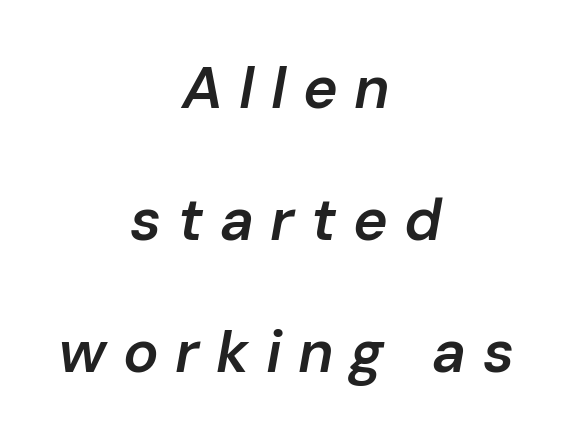
{"italic": "yes", "lean": "right", "slant_degrees": 10, "bold": "semi", "weight": "semibold", "width": "normal", "stroke_contrast": "low", "x_height": "medium", "monospaced": "no", "underline": "no", "align": "center", "line_spacing": "loose", "line_spacing_ratio": 2.24, "letter_spacing": "wide", "letter_spacing_em": 0.28, "glyph_px": 59}
